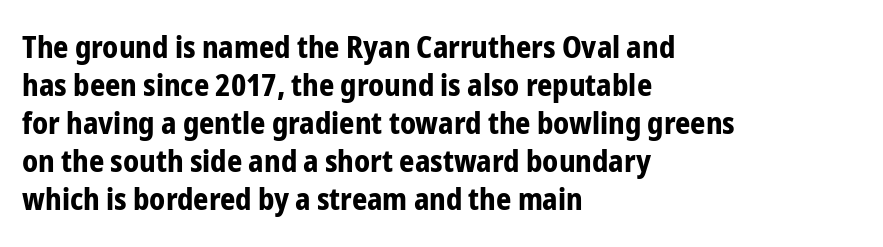
The image shows 30 px bold, condensed sans-serif type, upright; set left-aligned, normal line spacing (1.27x), normal letter spacing, not underlined; low stroke contrast and a medium x-height.
